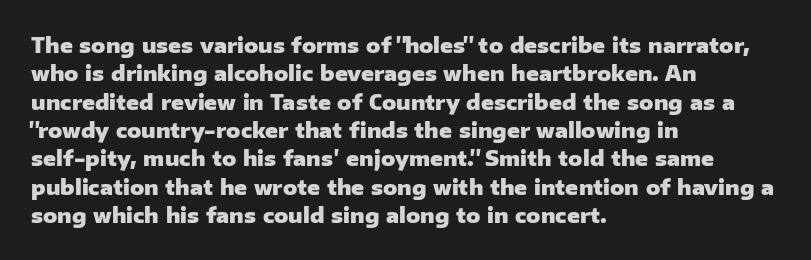
The image shows 21 px bold type, upright; set left-aligned, normal line spacing (1.35x), normal letter spacing, not underlined.
